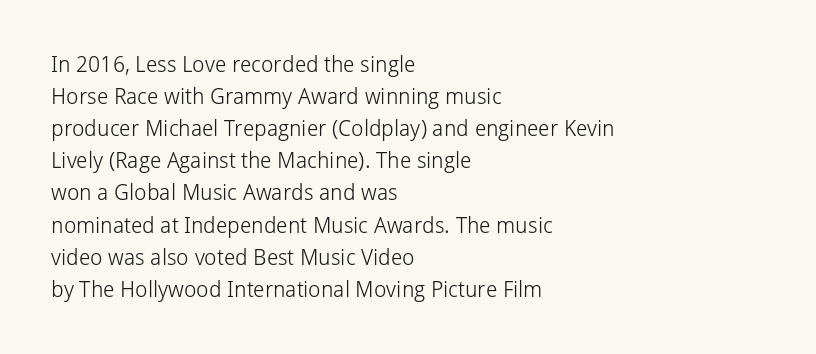
Q: Is the text bold? A: No.
Q: Is the text italic (slanted)? A: No, it is upright.
Q: Is the text underlined? A: No.
Q: How is the paragraph aligned? A: Left-aligned.
Q: Is the spacing between letters normal or unusually wide? A: Normal.
Q: Is the spacing between lines tight, normal or loose? A: Normal.
